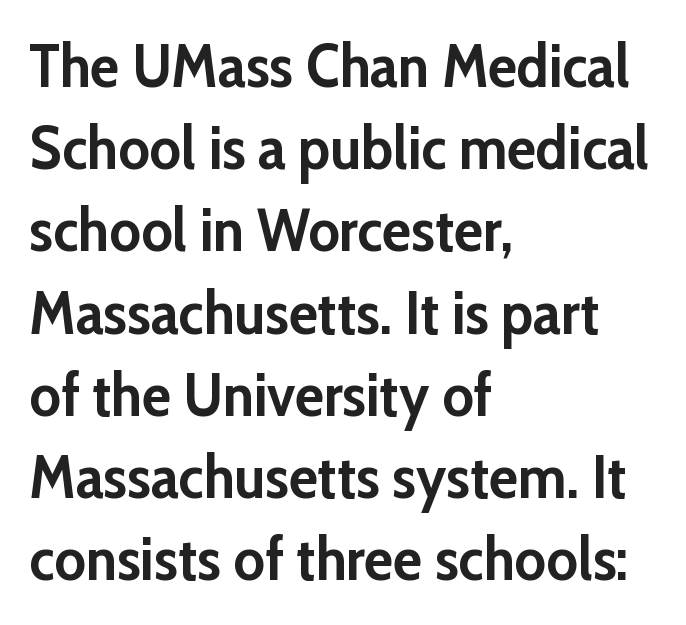
Q: Is the text bold? A: Yes.
Q: Is the text italic (slanted)? A: No, it is upright.
Q: Is the typeface a serif or a sans-serif typeface? A: Sans-serif.
Q: Is the text underlined? A: No.
Q: How is the paragraph aligned? A: Left-aligned.
Q: Is the spacing between letters normal or unusually wide? A: Normal.
Q: Is the spacing between lines tight, normal or loose? A: Normal.
Q: Width (condensed, normal, or wide)? A: Normal.
Q: Stroke contrast? A: Low.
Q: x-height? A: Medium.
Q: Monospaced? A: No.
